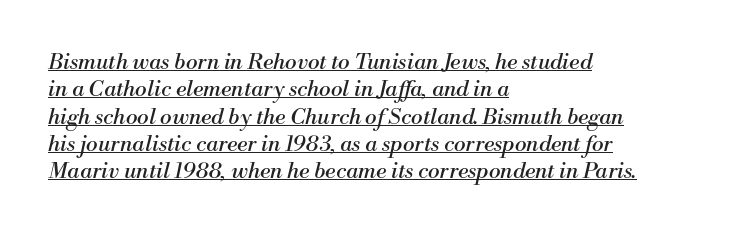
Characters follow at the spacing the type designer built in. Ink coverage per letter is moderate at most. Characters are canted at an angle relative to the baseline's perpendicular. A typographer would call this underscored text.
